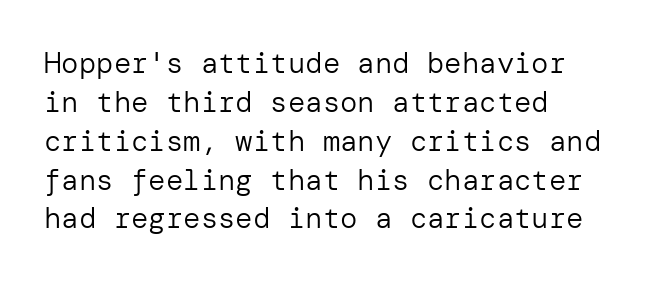
The rendering anchors every line to the left-hand side. No heavy texture on the line: the type isn't bold. Successive baselines arrive at the customary interval. The glyphs in this specimen are sans serif. Rendered with straight, roman letterforms.
